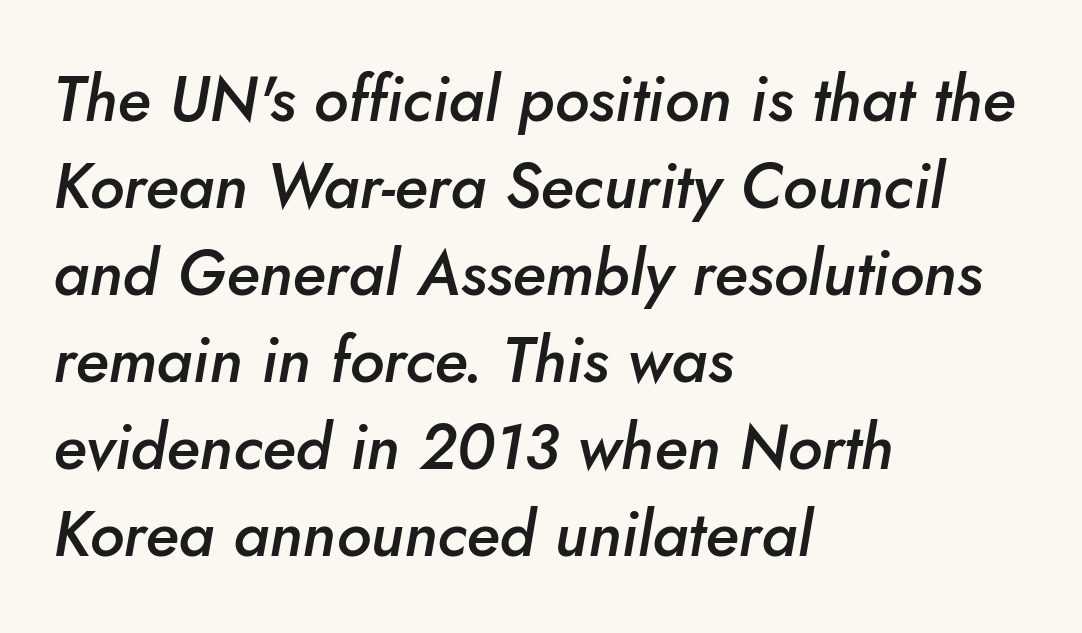
The image shows 63 px semibold type, italic (leaning right); set left-aligned, normal line spacing (1.38x), normal letter spacing, not underlined; low stroke contrast and a small x-height.
